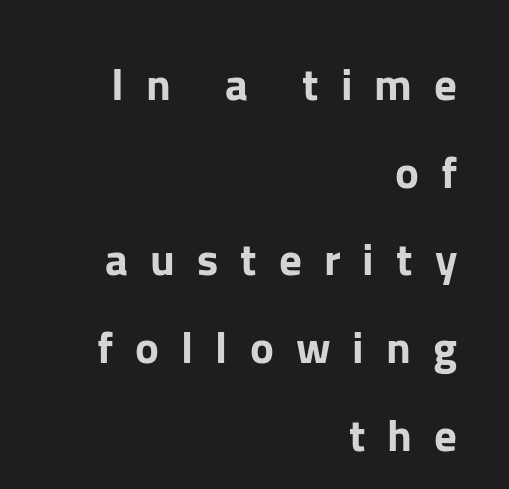
The image shows 45 px sans-serif type, upright; set right-aligned, loose line spacing (1.95x), unusually wide letter spacing (+0.49 em), not underlined; low stroke contrast and a medium x-height.
